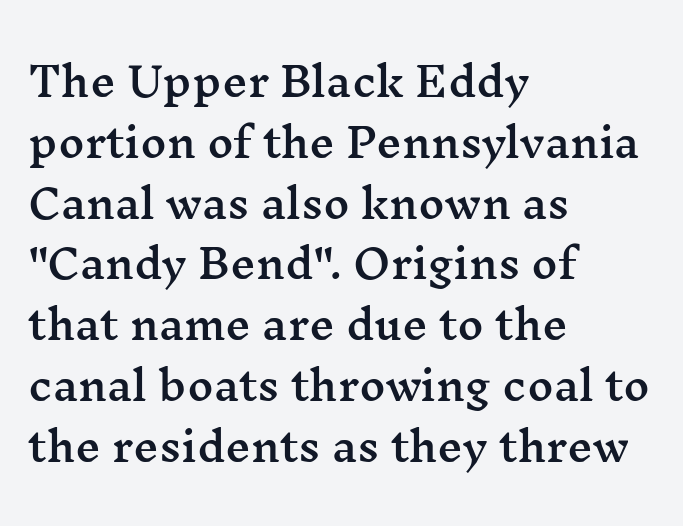
{"serif": "yes", "italic": "no", "width": "wide", "stroke_contrast": "medium", "x_height": "medium", "monospaced": "no", "underline": "no", "align": "left", "line_spacing": "normal", "line_spacing_ratio": 1.52, "letter_spacing": "normal", "letter_spacing_em": 0.0, "glyph_px": 40}
